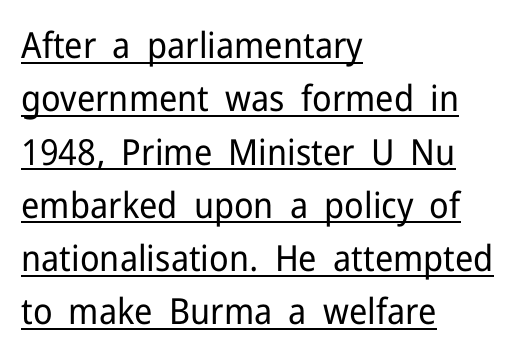
The image shows 36 px regular-weight sans-serif type, upright; set left-aligned, normal line spacing (1.48x), normal letter spacing, underlined; low stroke contrast and a medium x-height.
